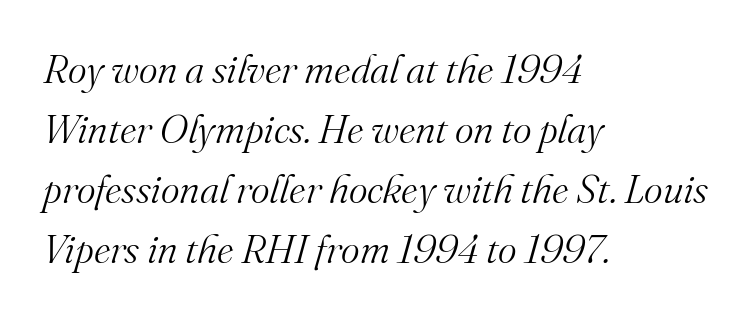
The image shows 40 px light serif type, italic (leaning right); set left-aligned, normal line spacing (1.5x), normal letter spacing, not underlined; medium stroke contrast and a small x-height.
